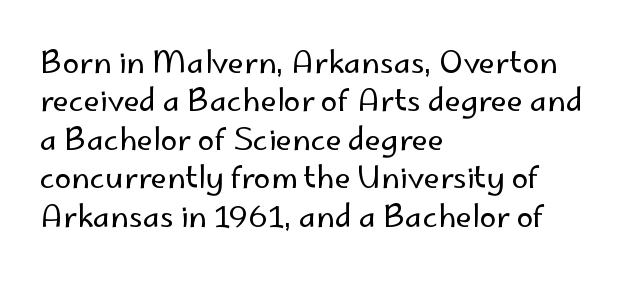
Honestly, the letter spacing is just normal — you wouldn't notice it. You can tell it's not italic because the verticals are truly vertical. Weight: not bold — regular or lighter. A typesetter would call this leading conventional body-copy spacing. All the whitespace from short lines collects on the right.
